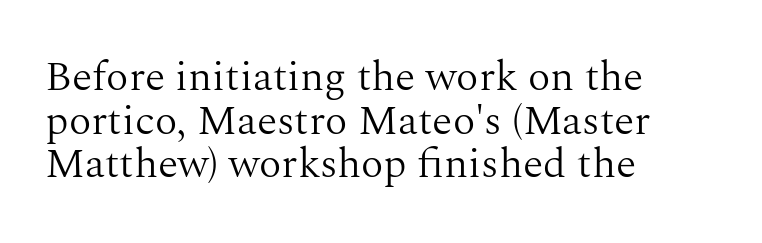
{"serif": "yes", "italic": "no", "bold": "no", "weight": "light", "width": "normal", "stroke_contrast": "medium", "x_height": "medium", "monospaced": "no", "underline": "no", "align": "left", "line_spacing": "tight", "line_spacing_ratio": 1.04, "letter_spacing": "normal", "letter_spacing_em": 0.0, "glyph_px": 42}
